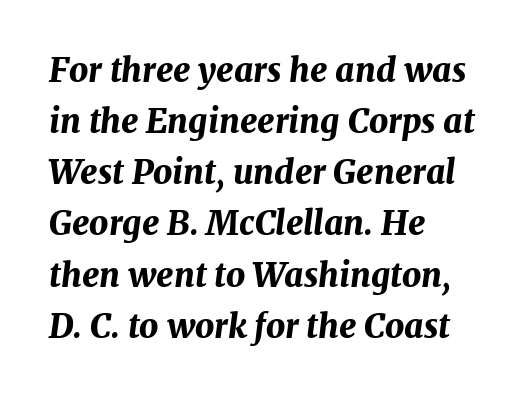
{"italic": "yes", "lean": "right", "slant_degrees": 7, "bold": "yes", "weight": "bold", "width": "normal", "stroke_contrast": "medium", "x_height": "medium", "monospaced": "no", "underline": "no", "align": "left", "line_spacing": "normal", "line_spacing_ratio": 1.55, "letter_spacing": "normal", "letter_spacing_em": 0.0, "glyph_px": 33}
